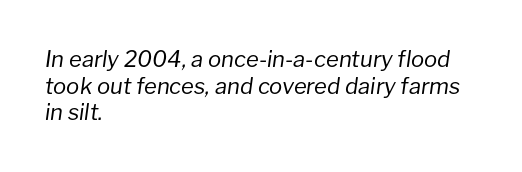
The image shows 22 px text type, italic (leaning right); set left-aligned, line spacing 1.21x, normal letter spacing, not underlined.
